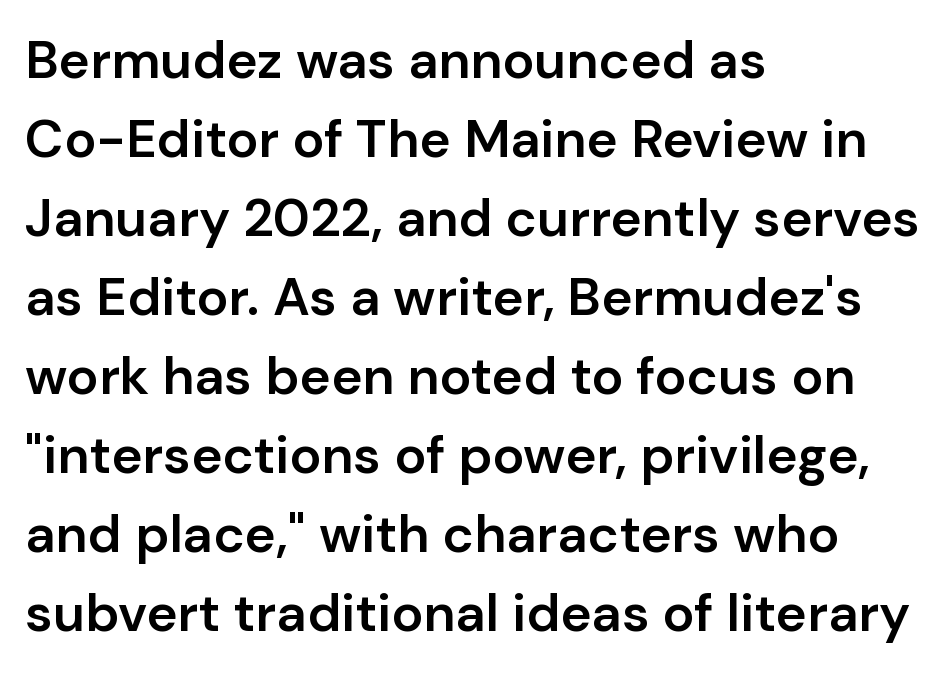
{"serif": "no", "italic": "no", "bold": "semi", "weight": "semibold", "width": "normal", "stroke_contrast": "low", "x_height": "medium", "monospaced": "no", "underline": "no", "align": "left", "line_spacing": "normal", "line_spacing_ratio": 1.49, "letter_spacing": "normal", "letter_spacing_em": 0.0, "glyph_px": 53}
